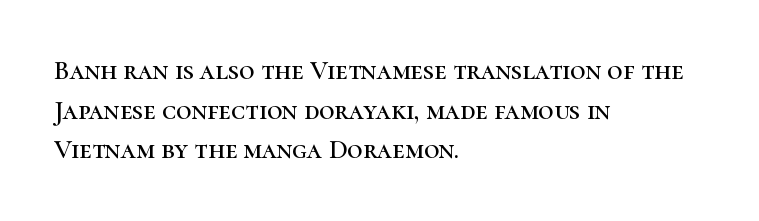
Reading down the column, the eye jumps a familiar distance to each next line. The gaps between neighbouring characters are ordinary and unremarkable. Every character sits straight up, as roman type does. These lines stack with their left ends in a neat column. Bare-footed words on every line.
